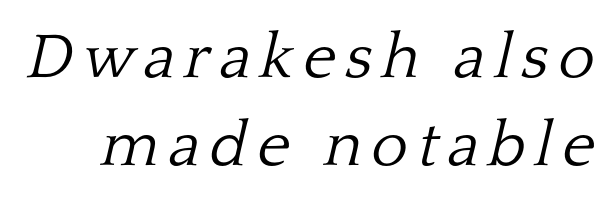
Q: Is the text bold? A: No.
Q: Is the text italic (slanted)? A: Yes, it leans right by about 13 degrees.
Q: Is the typeface a serif or a sans-serif typeface? A: Serif.
Q: Is the text underlined? A: No.
Q: Is the spacing between lines tight, normal or loose? A: Normal.
Q: Width (condensed, normal, or wide)? A: Normal.
Q: Stroke contrast? A: Low.
Q: x-height? A: Medium.
Q: Monospaced? A: No.
